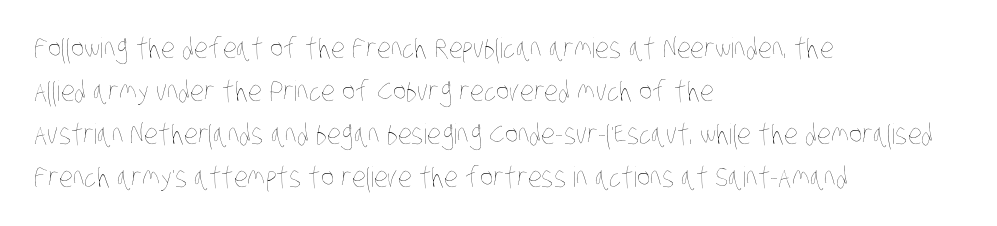
The vertical gap from one line to the next is medium. What stands out about the letter spacing? Nothing — it is the standard amount. Stroke thickness stays within the range of a standard reading face or lighter. Compared with a centered layout, this one pins lines to the left instead. Think of a printed novel: that variable character pitch is what you see here. Bare-footed words on every line.
